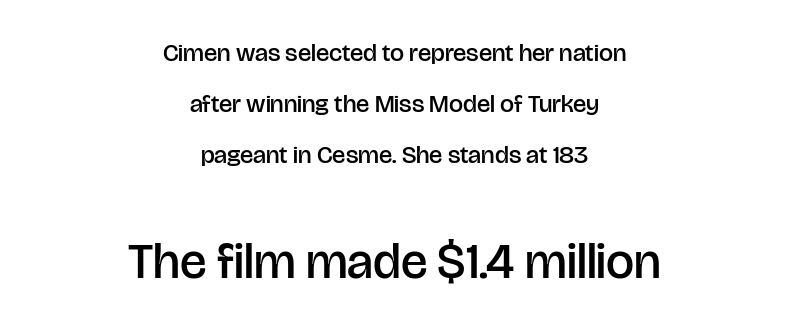
{"serif": "no", "italic": "no", "bold": "semi", "weight": "semibold", "width": "normal", "stroke_contrast": "low", "x_height": "large", "monospaced": "no", "underline": "no", "align": "center", "line_spacing": "loose", "line_spacing_ratio": 2.05, "letter_spacing": "normal", "letter_spacing_em": 0.0, "larger_block": "second", "size_ratio": 2.0, "glyph_px": 50}
